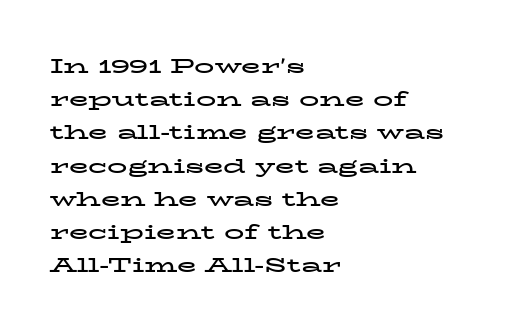
Q: Is the text bold? A: Yes.
Q: Is the text italic (slanted)? A: No, it is upright.
Q: Is the text underlined? A: No.
Q: How is the paragraph aligned? A: Left-aligned.
Q: Is the spacing between letters normal or unusually wide? A: Normal.
Q: Is the spacing between lines tight, normal or loose? A: Normal.
